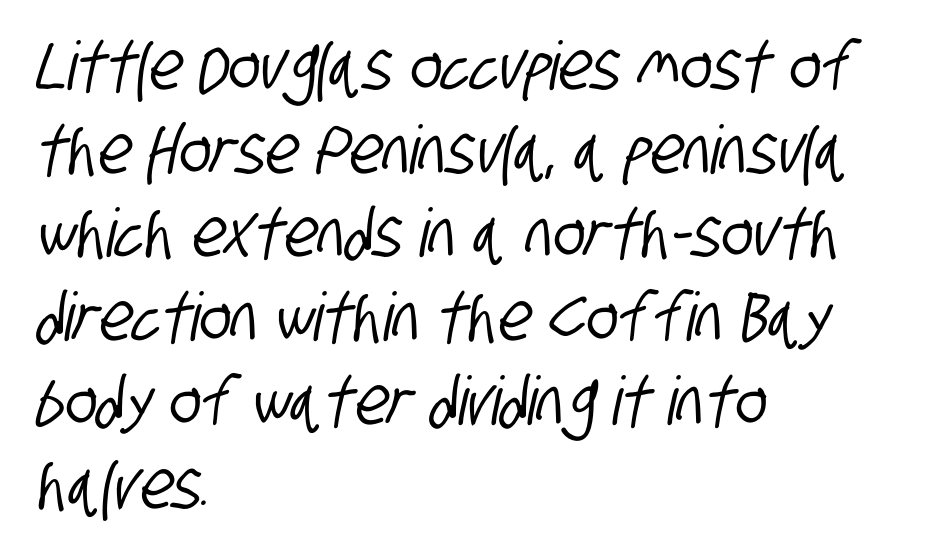
{"serif": "no", "width": "condensed", "stroke_contrast": "low", "x_height": "large", "monospaced": "no", "underline": "no", "align": "left", "line_spacing": "normal", "line_spacing_ratio": 1.25, "letter_spacing": "normal", "letter_spacing_em": 0.0, "glyph_px": 67}
